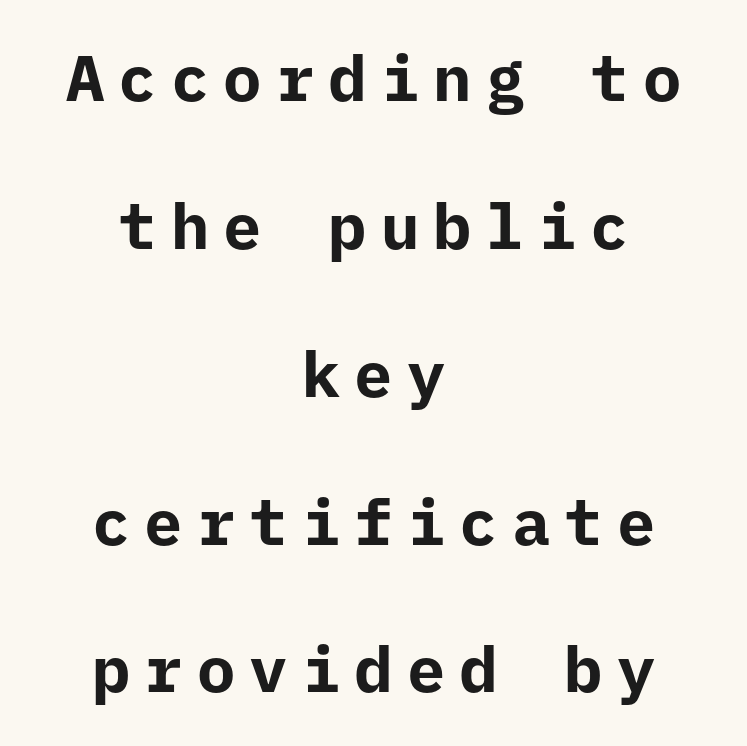
The passage shown is typeset with a sans-serif family. A typesetter would call this monospace, since all characters share one set width. Weight check: bold — yes, fully. Notice how the stems are strictly vertical — no italics here. The text block is weighted toward neither margin, spreading evenly from the middle. The tracking reads as deliberately expanded to a designer's eye.
